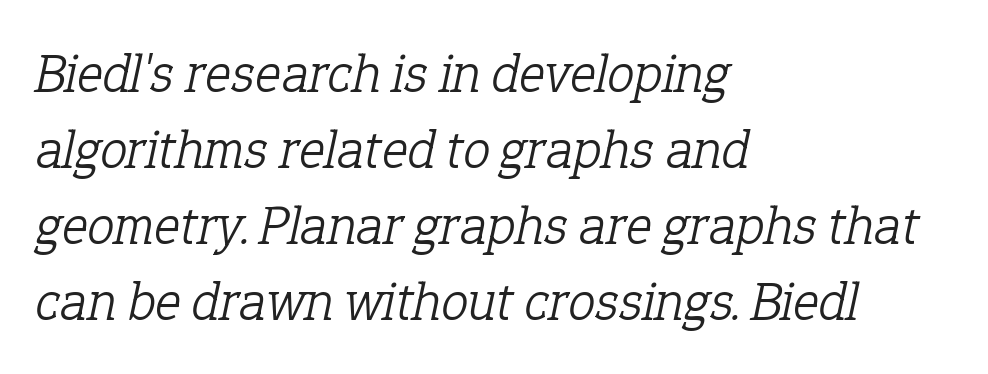
The image shows 55 px light serif type, italic (leaning right); set left-aligned, normal line spacing (1.38x), normal letter spacing, not underlined; low stroke contrast and a medium x-height.
